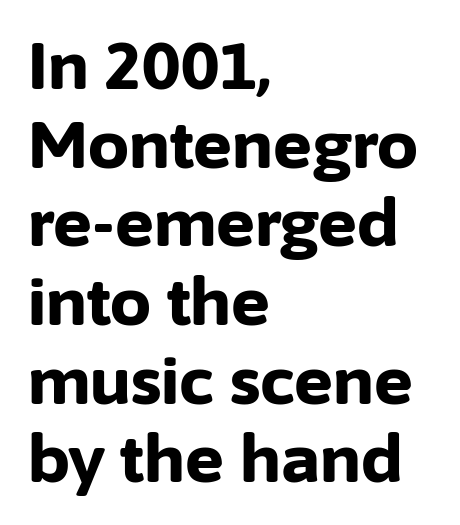
Does extra space separate the letters? No, they use regular spacing. Only glyphs here, with clear space below each row. Character widths vary here, with narrow letters taking less room than wide ones. These lines are composed in type without serifs.
